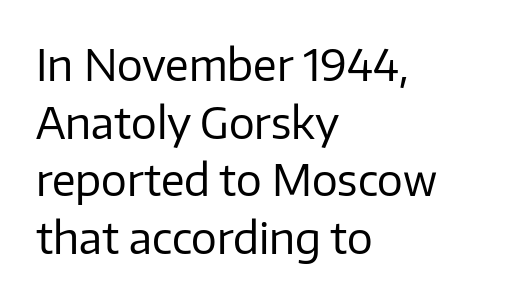
The text block is weighted toward the left margin, trailing off unevenly rightward. Glance below the letters and you will spot only blank space. Nothing heavy about these letters — not bold at all. Upright lettering throughout.
